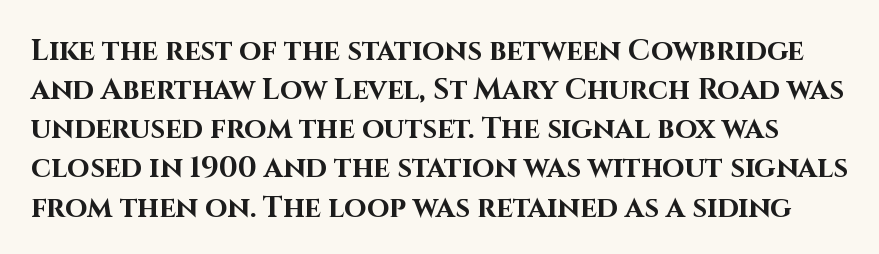
The vertical gap from one line to the next is medium. The lettering stays uniformly vertical, giving the passage a roman look. The characters look thick and weighty, a clear bold. Observe the absence of serifs on each vertical stroke in this sample. Lines of text with bare space underneath. You could not count columns in this text — the font is proportionally spaced.
